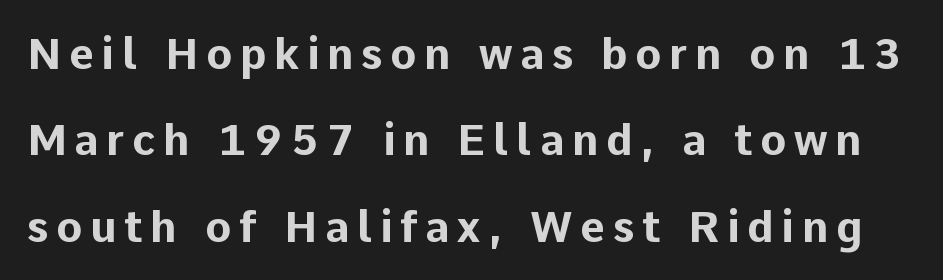
Q: Is the text bold? A: Yes.
Q: Is the text italic (slanted)? A: No, it is upright.
Q: Is the typeface a serif or a sans-serif typeface? A: Sans-serif.
Q: Is the text underlined? A: No.
Q: Is the spacing between lines tight, normal or loose? A: Loose.
Q: Width (condensed, normal, or wide)? A: Normal.
Q: Stroke contrast? A: Low.
Q: x-height? A: Medium.
Q: Monospaced? A: No.
